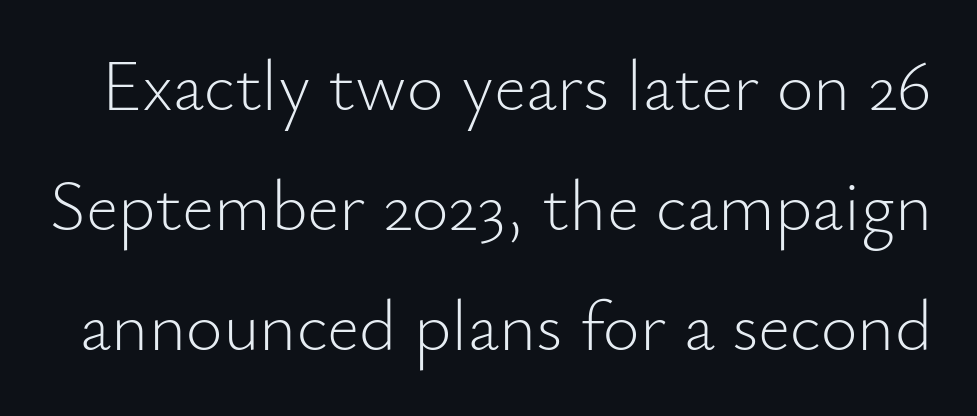
The image shows 71 px light sans-serif type, upright; set normal line spacing (1.69x), normal letter spacing, not underlined; low stroke contrast and a small x-height.
